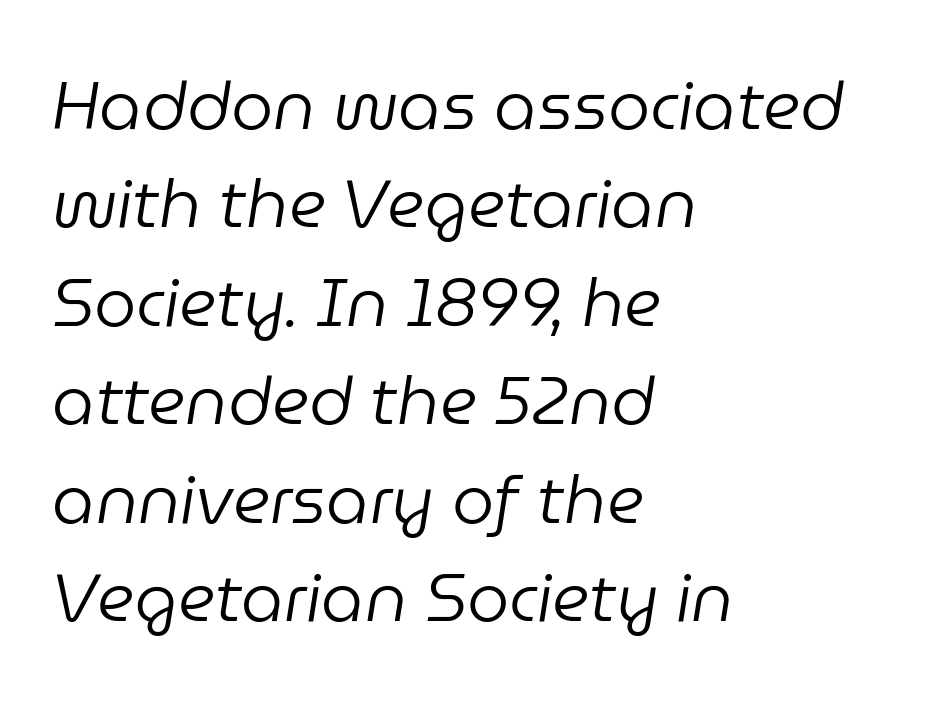
Q: Is the text bold? A: No.
Q: Is the text italic (slanted)? A: Yes, it leans right by about 9 degrees.
Q: Is the text underlined? A: No.
Q: How is the paragraph aligned? A: Left-aligned.
Q: Is the spacing between letters normal or unusually wide? A: Normal.
Q: Is the spacing between lines tight, normal or loose? A: Normal.
Q: Width (condensed, normal, or wide)? A: Normal.
Q: Stroke contrast? A: Low.
Q: x-height? A: Medium.
Q: Monospaced? A: No.
